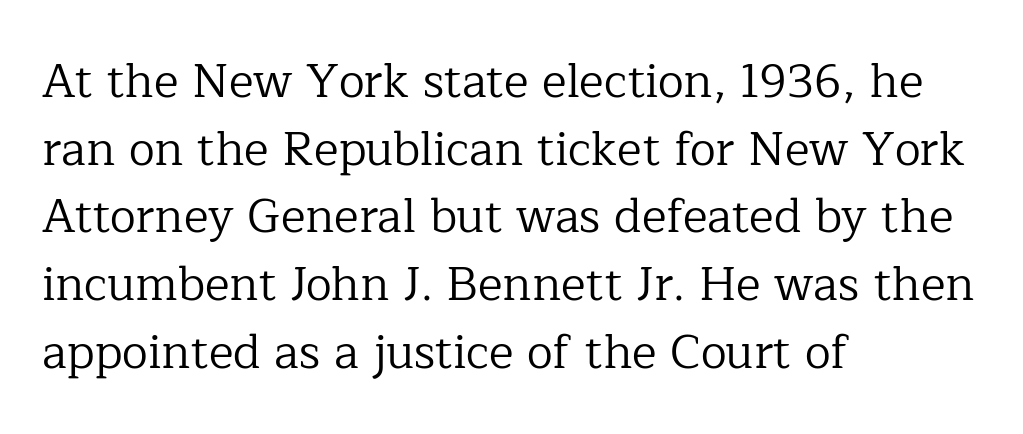
Q: Is the text bold? A: No.
Q: Is the text italic (slanted)? A: No, it is upright.
Q: Is the typeface a serif or a sans-serif typeface? A: Serif.
Q: Is the text underlined? A: No.
Q: How is the paragraph aligned? A: Left-aligned.
Q: Is the spacing between letters normal or unusually wide? A: Normal.
Q: Is the spacing between lines tight, normal or loose? A: Normal.
Q: Width (condensed, normal, or wide)? A: Normal.
Q: Stroke contrast? A: Low.
Q: x-height? A: Medium.
Q: Monospaced? A: No.
